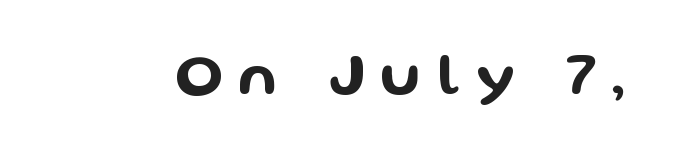
Italic: no, the glyphs are upright roman. The passage shown has open, widely tracked lettering throughout. Classification — sans serif. A typesetter would call this proportional, since set widths differ per character. Type without underlining.
